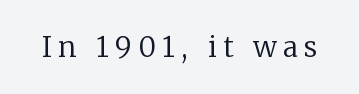
{"serif": "yes", "italic": "no", "bold": "no", "weight": "regular", "width": "normal", "stroke_contrast": "low", "x_height": "medium", "monospaced": "no", "underline": "no", "letter_spacing": "wide", "letter_spacing_em": 0.23, "glyph_px": 28}
